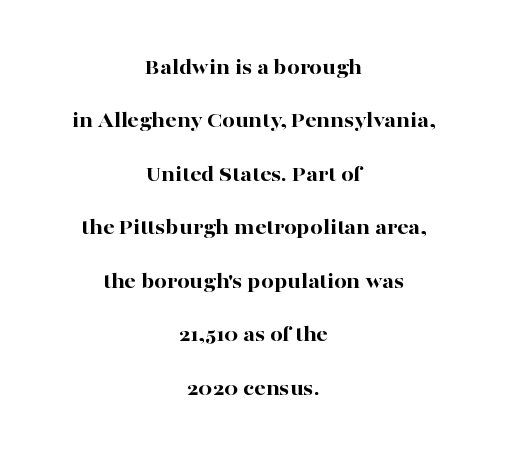
The image shows 22 px bold type, upright; set centered, loose line spacing (2.43x), normal letter spacing, not underlined.
